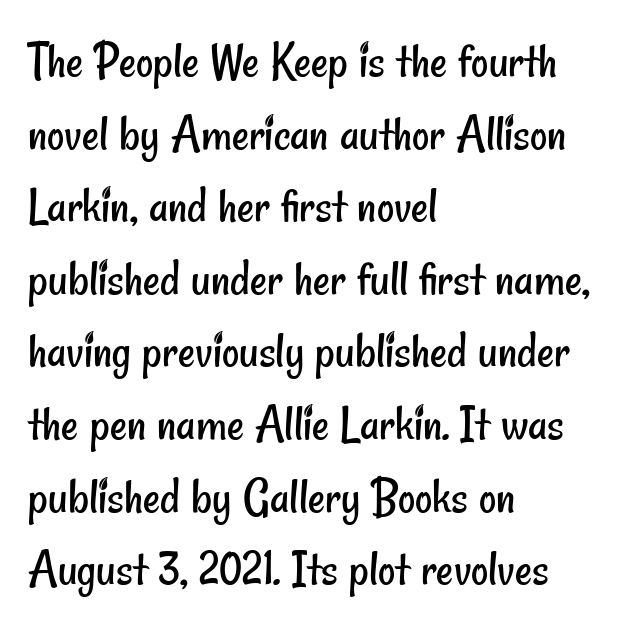
The image shows 53 px regular-weight, condensed sans-serif type; set left-aligned, normal line spacing (1.37x), normal letter spacing, not underlined; low stroke contrast and a small x-height.
